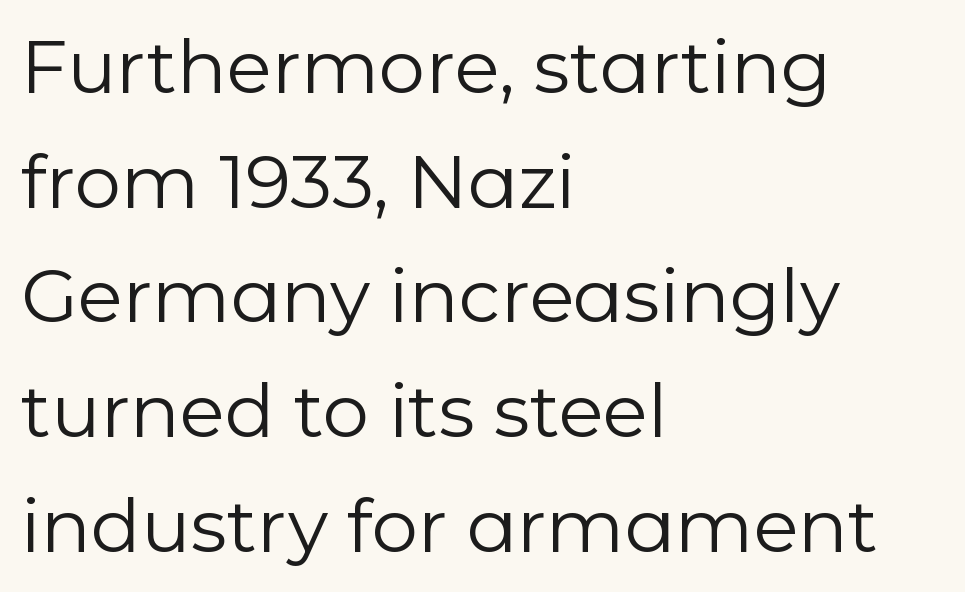
{"serif": "no", "italic": "no", "bold": "no", "weight": "regular", "width": "normal", "stroke_contrast": "low", "x_height": "medium", "monospaced": "no", "underline": "no", "align": "left", "line_spacing": "normal", "line_spacing_ratio": 1.55, "letter_spacing": "normal", "letter_spacing_em": 0.0, "glyph_px": 74}
